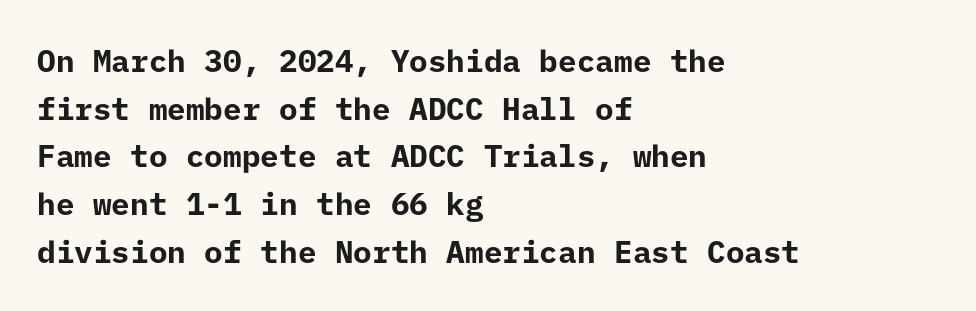
{"serif": "no", "italic": "no", "bold": "yes", "weight": "bold", "width": "normal", "stroke_contrast": "low", "x_height": "medium", "underline": "no", "align": "left", "line_spacing": "normal", "line_spacing_ratio": 1.54, "letter_spacing": "normal", "letter_spacing_em": 0.0, "glyph_px": 31}
